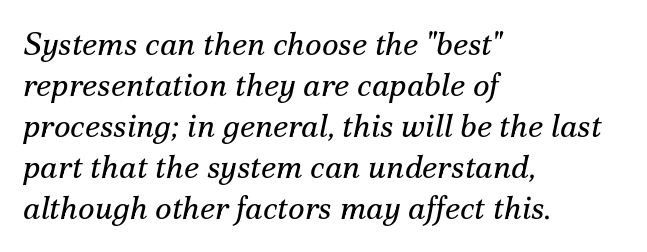
Q: Is the text bold? A: No.
Q: Is the text italic (slanted)? A: Yes, it leans right by about 12 degrees.
Q: Is the typeface a serif or a sans-serif typeface? A: Serif.
Q: Is the text underlined? A: No.
Q: How is the paragraph aligned? A: Left-aligned.
Q: Is the spacing between letters normal or unusually wide? A: Normal.
Q: Is the spacing between lines tight, normal or loose? A: Normal.
Q: Width (condensed, normal, or wide)? A: Normal.
Q: Stroke contrast? A: Medium.
Q: x-height? A: Small.
Q: Monospaced? A: No.
